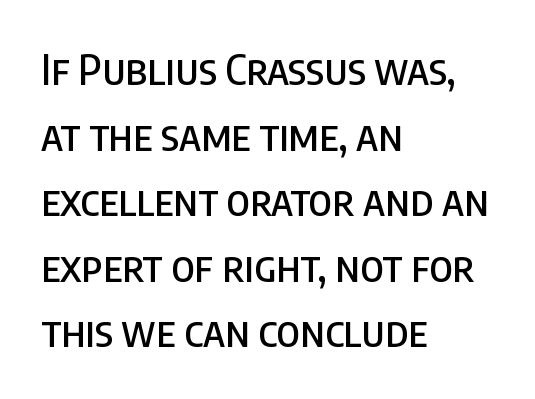
The image shows 42 px condensed sans-serif type, upright; set left-aligned, normal line spacing (1.56x), normal letter spacing, not underlined; low stroke contrast and a large x-height.
